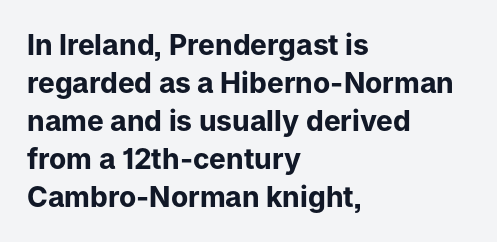
{"serif": "no", "italic": "no", "bold": "yes", "weight": "bold", "width": "normal", "stroke_contrast": "low", "x_height": "medium", "monospaced": "no", "underline": "no", "align": "left", "line_spacing": "normal", "line_spacing_ratio": 1.36, "letter_spacing": "normal", "letter_spacing_em": 0.0, "glyph_px": 28}
